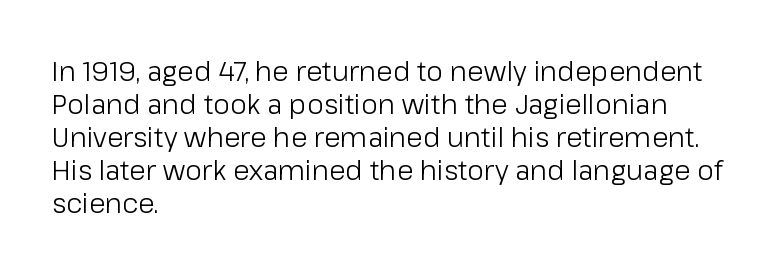
Q: Is the text bold? A: No.
Q: Is the text italic (slanted)? A: No, it is upright.
Q: Is the text underlined? A: No.
Q: How is the paragraph aligned? A: Left-aligned.
Q: Is the spacing between letters normal or unusually wide? A: Normal.
